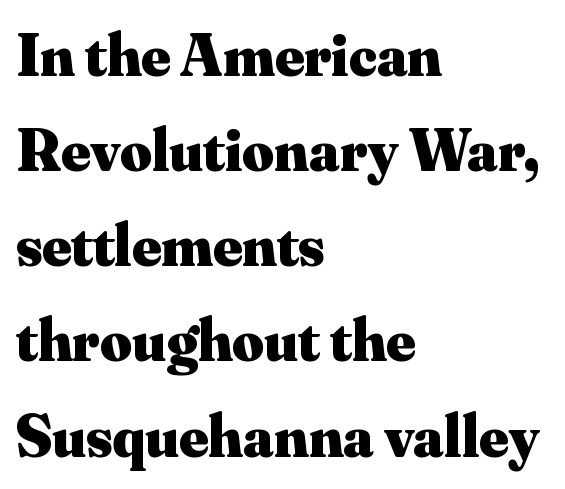
The image shows 61 px heavy serif type, upright; set left-aligned, normal line spacing (1.56x), normal letter spacing, not underlined; medium stroke contrast and a small x-height.
